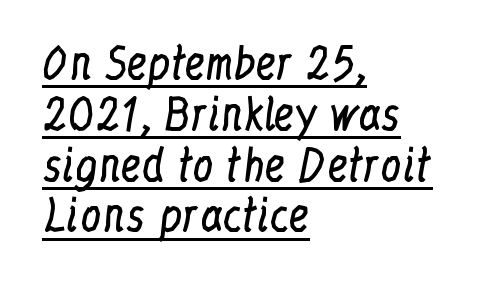
Q: Is the text bold? A: No.
Q: Is the text italic (slanted)? A: Yes.
Q: Is the typeface a serif or a sans-serif typeface? A: Serif.
Q: Is the text underlined? A: Yes.
Q: How is the paragraph aligned? A: Left-aligned.
Q: Is the spacing between letters normal or unusually wide? A: Normal.
Q: Width (condensed, normal, or wide)? A: Condensed.
Q: Stroke contrast? A: Low.
Q: x-height? A: Medium.
Q: Monospaced? A: No.
